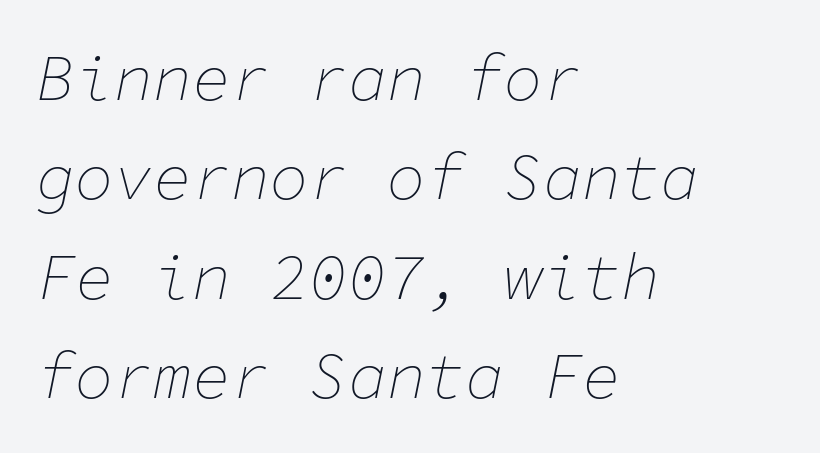
The image shows 65 px thin type, italic (leaning right), monospaced; set left-aligned, normal line spacing (1.53x), normal letter spacing, not underlined; low stroke contrast and a medium x-height.
